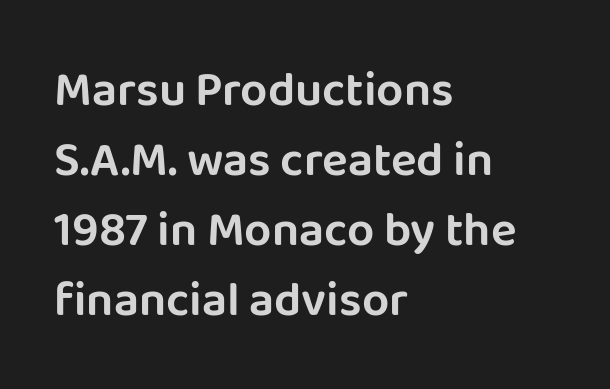
{"serif": "no", "italic": "no", "width": "normal", "stroke_contrast": "low", "x_height": "large", "monospaced": "no", "underline": "no", "align": "left", "line_spacing": "normal", "line_spacing_ratio": 1.46, "letter_spacing": "normal", "letter_spacing_em": 0.0, "glyph_px": 48}
